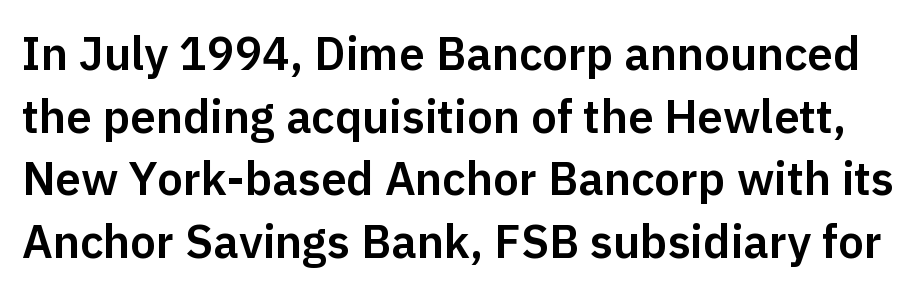
Q: Is the text italic (slanted)? A: No, it is upright.
Q: Is the typeface a serif or a sans-serif typeface? A: Sans-serif.
Q: Is the text underlined? A: No.
Q: Is the spacing between letters normal or unusually wide? A: Normal.
Q: Is the spacing between lines tight, normal or loose? A: Normal.
Q: Width (condensed, normal, or wide)? A: Normal.
Q: Stroke contrast? A: Low.
Q: x-height? A: Medium.
Q: Monospaced? A: No.
